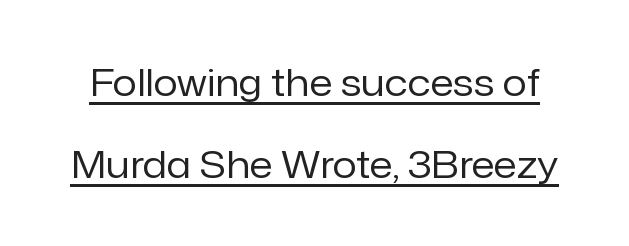
The image shows 38 px regular-weight sans-serif type, upright; set loose line spacing (2.17x), normal letter spacing, underlined; low stroke contrast and a medium x-height.
